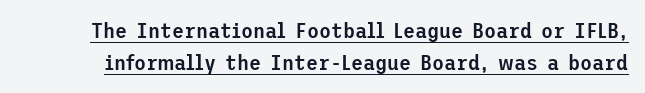
{"italic": "no", "bold": "semi", "underline": "yes", "line_spacing": "normal", "line_spacing_ratio": 1.46, "letter_spacing": "normal", "letter_spacing_em": 0.0, "glyph_px": 22}
